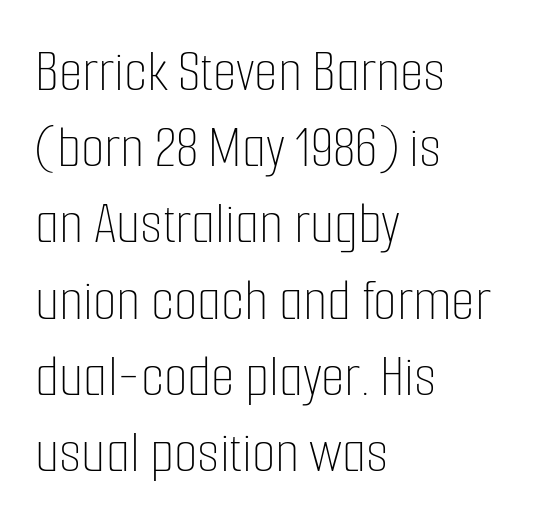
Q: Is the text bold? A: No.
Q: Is the text italic (slanted)? A: No, it is upright.
Q: Is the text underlined? A: No.
Q: How is the paragraph aligned? A: Left-aligned.
Q: Is the spacing between letters normal or unusually wide? A: Normal.
Q: Is the spacing between lines tight, normal or loose? A: Normal.
Q: Width (condensed, normal, or wide)? A: Condensed.
Q: Stroke contrast? A: Low.
Q: x-height? A: Medium.
Q: Monospaced? A: No.
